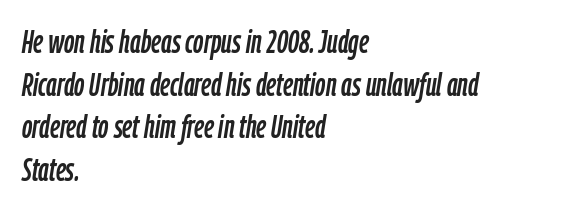
{"italic": "yes", "lean": "right", "slant_degrees": 9, "width": "condensed", "stroke_contrast": "low", "x_height": "medium", "monospaced": "no", "underline": "no", "align": "left", "line_spacing": "normal", "line_spacing_ratio": 1.33, "letter_spacing": "normal", "letter_spacing_em": 0.0, "glyph_px": 32}
